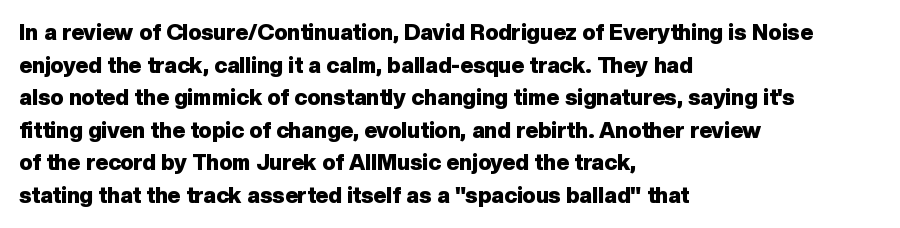
The image shows 22 px bold type, upright; set left-aligned, normal line spacing (1.48x), normal letter spacing, not underlined.
